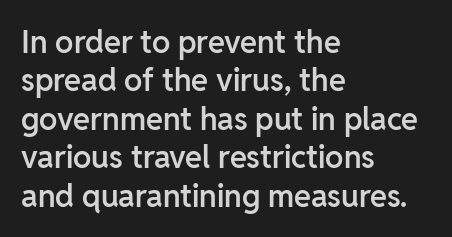
The lines in this sample share a left origin and differ only in where they stop. You could not count columns in this text — the font is proportionally spaced. The text was rendered using a sans face with plain stroke endings. Vertical strokes here are truly vertical.
